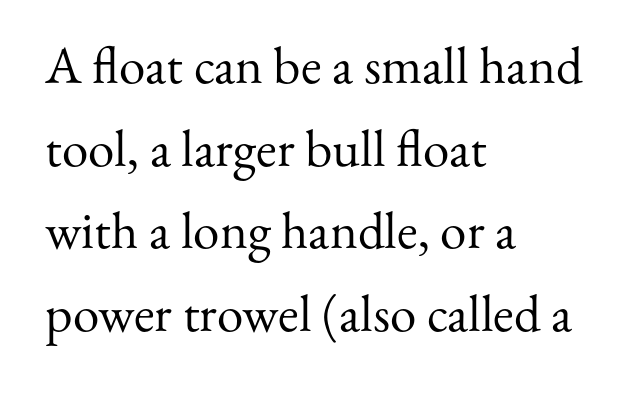
The typography opts for an upright posture over an oblique one. Quick note: interline space is typical. The weight tops out at a normal text grade. The gaps between neighbouring characters are ordinary and unremarkable. Beneath every word, the page is bare. Are there feet on the stems? There are — it's a serif.
